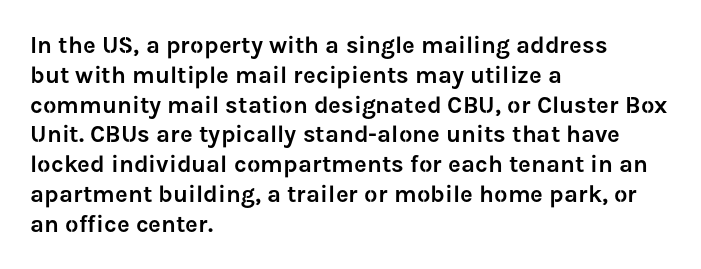
This sample uses an upright cut, with every glyph sitting square on the baseline. The space beneath each line is pristine and unruled. Short note: letters normally spaced. A classic flush-left, rag-right setting is used for this passage.
